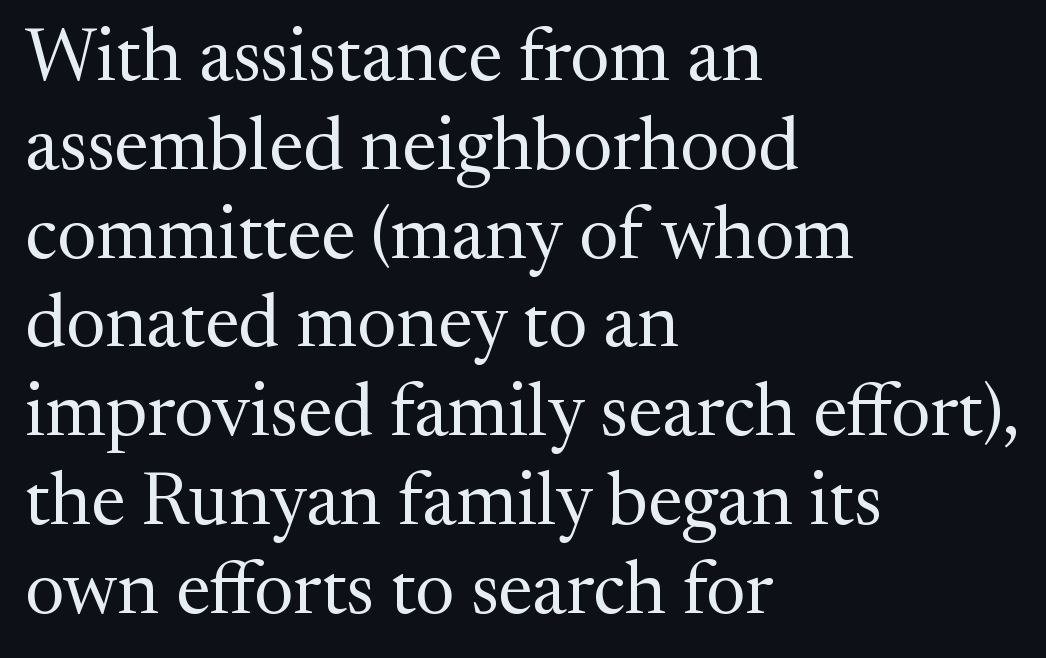
{"serif": "yes", "italic": "no", "bold": "no", "weight": "regular", "width": "normal", "stroke_contrast": "medium", "x_height": "medium", "monospaced": "no", "underline": "no", "align": "left", "line_spacing_ratio": 1.2, "letter_spacing": "normal", "letter_spacing_em": 0.0, "glyph_px": 74}
